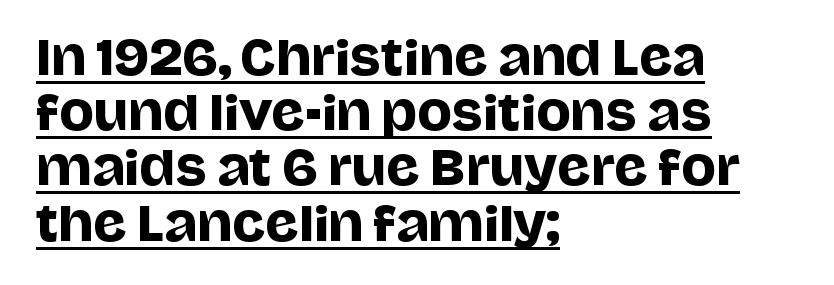
The words here are underlined. Character widths vary here, with narrow letters taking less room than wide ones. These lines were composed using upright roman letters. The characters display no serif detailing; their extremities are plain.
